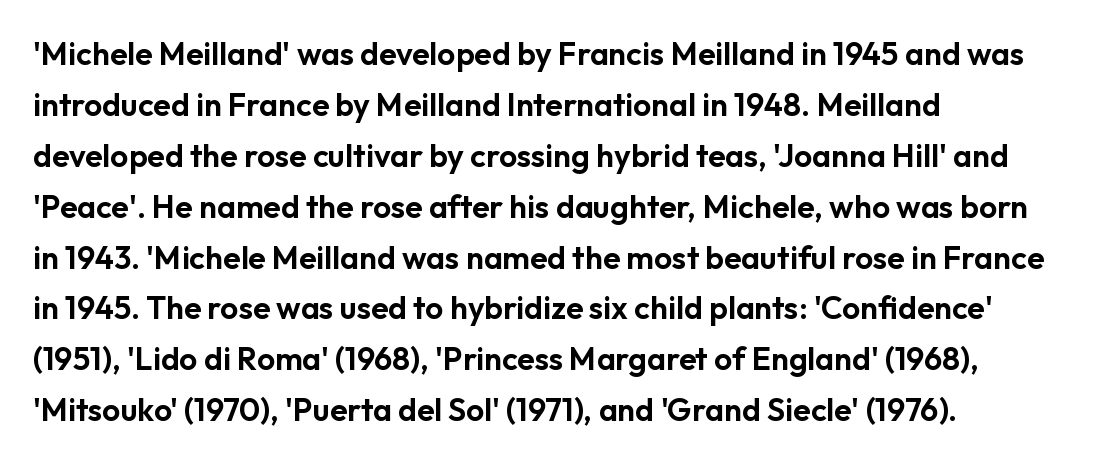
The image shows 32 px sans-serif type, upright; set left-aligned, normal line spacing (1.59x), normal letter spacing, not underlined; low stroke contrast and a medium x-height.
